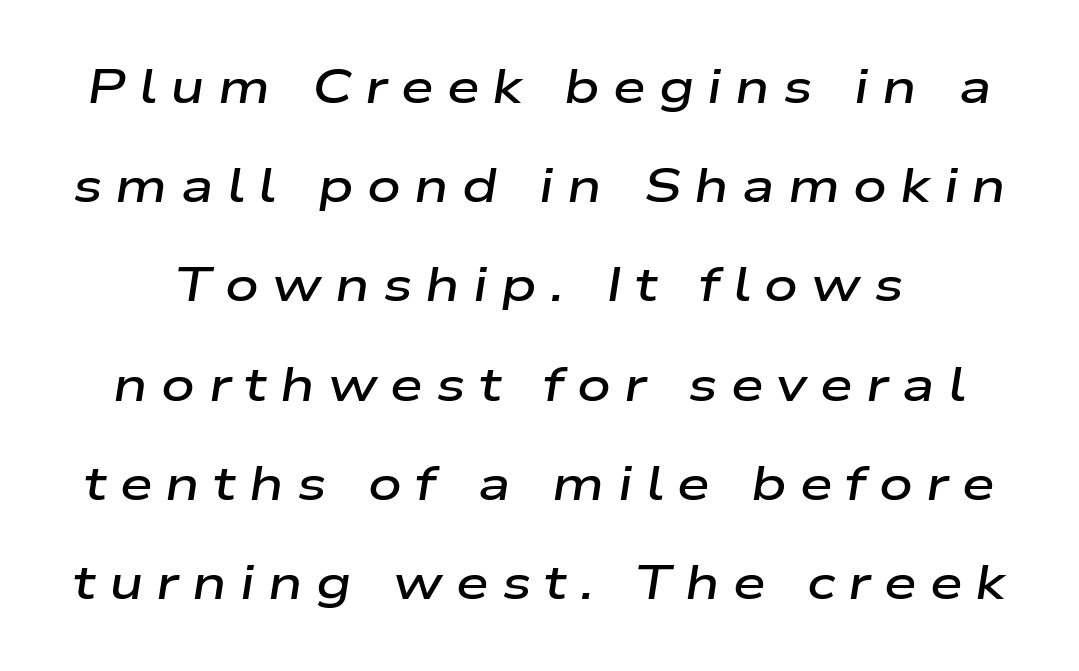
Q: Is the text bold? A: Semi-bold.
Q: Is the text italic (slanted)? A: Yes, it leans right by about 9 degrees.
Q: Is the text underlined? A: No.
Q: Is the spacing between letters normal or unusually wide? A: Unusually wide.
Q: Is the spacing between lines tight, normal or loose? A: Loose.
Q: Width (condensed, normal, or wide)? A: Wide.
Q: Stroke contrast? A: Low.
Q: x-height? A: Medium.
Q: Monospaced? A: No.
